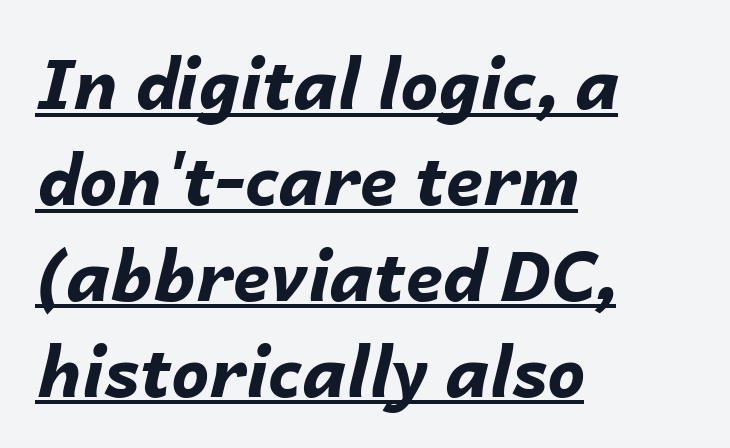
Students, this is bold: see how much ink each stroke carries. The rendering applies a slant to the glyphs. The passage shown stacks its lines at a standard gap. Compared with undecorated copy, this sample adds a rule below the words. Every row of glyphs begins at an identical x-position on the left. Is this a fixed-width face? No — the glyphs have proportional, varying widths.
